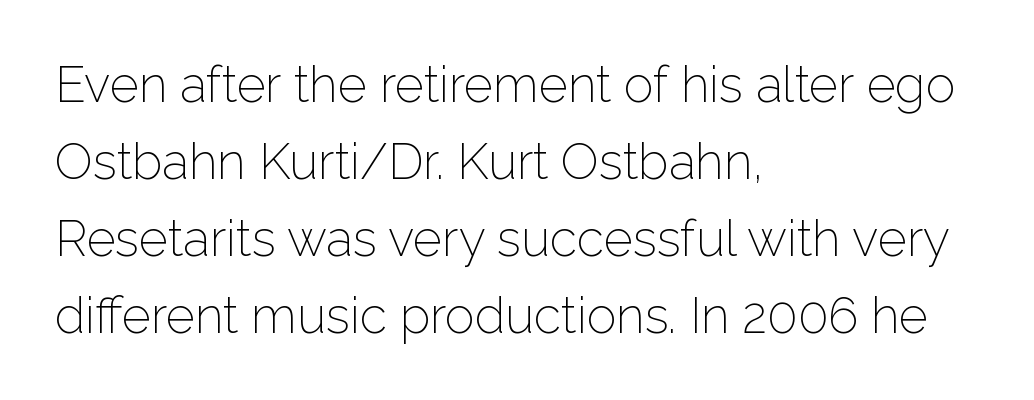
{"serif": "no", "italic": "no", "bold": "no", "weight": "light", "width": "normal", "stroke_contrast": "low", "x_height": "medium", "monospaced": "no", "underline": "no", "align": "left", "line_spacing": "normal", "line_spacing_ratio": 1.54, "letter_spacing": "normal", "letter_spacing_em": 0.0, "glyph_px": 50}
